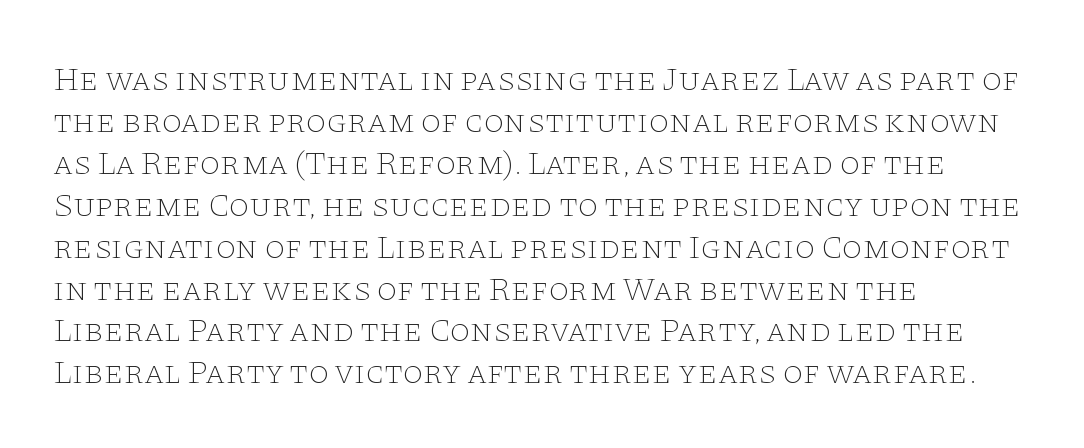
{"serif": "yes", "italic": "no", "bold": "no", "weight": "thin", "width": "wide", "stroke_contrast": "low", "x_height": "large", "monospaced": "no", "underline": "no", "align": "left", "line_spacing": "normal", "line_spacing_ratio": 1.27, "letter_spacing": "normal", "letter_spacing_em": 0.0, "glyph_px": 33}
